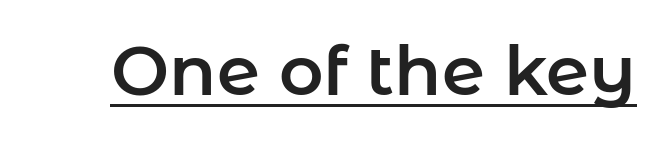
Note the varied advance widths — an 'i' is clearly narrower than an 'm'. The letterforms sit shoulder to shoulder at normal distance. Underlined type. Style check: upright.
